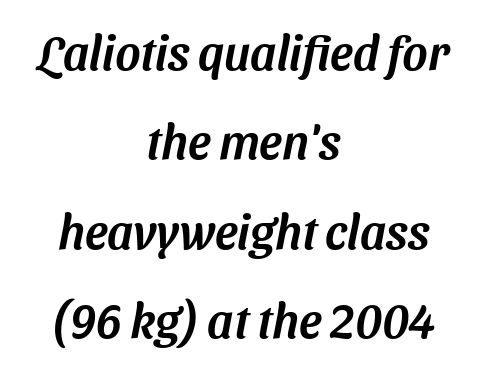
Neither beginnings nor endings align; midpoints do. Classification — sans serif. Descenders hang freely into open space. A typesetter would call this proportional, since set widths differ per character.
